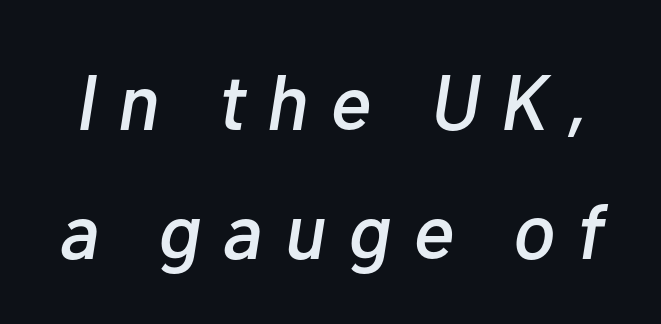
The image shows 78 px text type, italic (leaning right); set normal line spacing (1.66x), unusually wide letter spacing (+0.28 em), not underlined; low stroke contrast and a medium x-height.
